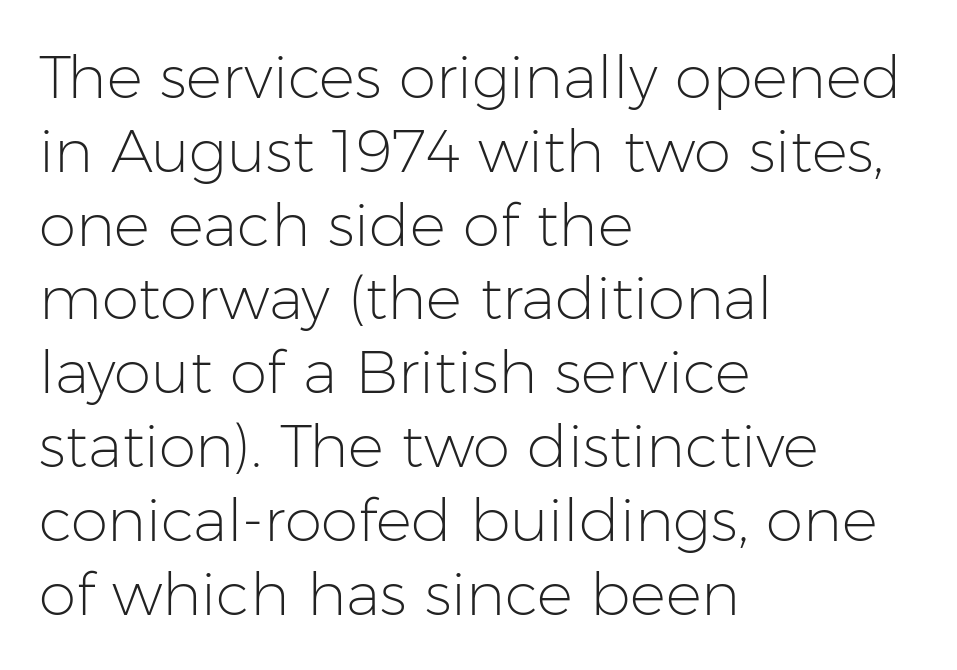
Q: Is the text bold? A: No.
Q: Is the text italic (slanted)? A: No, it is upright.
Q: Is the typeface a serif or a sans-serif typeface? A: Sans-serif.
Q: Is the text underlined? A: No.
Q: How is the paragraph aligned? A: Left-aligned.
Q: Is the spacing between letters normal or unusually wide? A: Normal.
Q: Width (condensed, normal, or wide)? A: Normal.
Q: Stroke contrast? A: Low.
Q: x-height? A: Medium.
Q: Monospaced? A: No.
